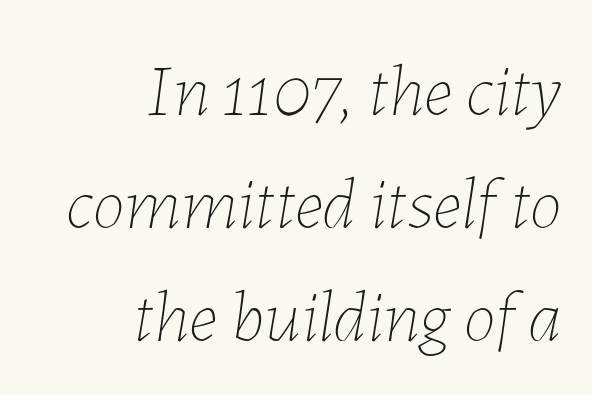
Q: Is the text bold? A: No.
Q: Is the text italic (slanted)? A: Yes, it leans right by about 7 degrees.
Q: Is the text underlined? A: No.
Q: How is the paragraph aligned? A: Right-aligned.
Q: Is the spacing between letters normal or unusually wide? A: Normal.
Q: Is the spacing between lines tight, normal or loose? A: Normal.
Q: Width (condensed, normal, or wide)? A: Normal.
Q: Stroke contrast? A: Low.
Q: x-height? A: Medium.
Q: Monospaced? A: No.
